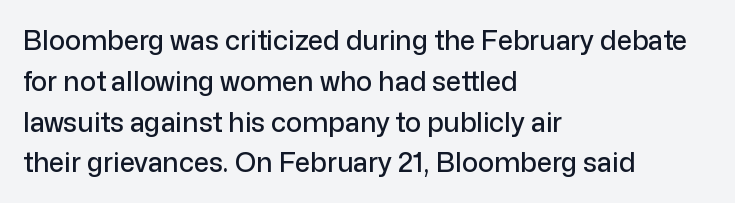
The image shows 27 px text type, upright; set left-aligned, normal line spacing (1.51x), normal letter spacing, not underlined.
